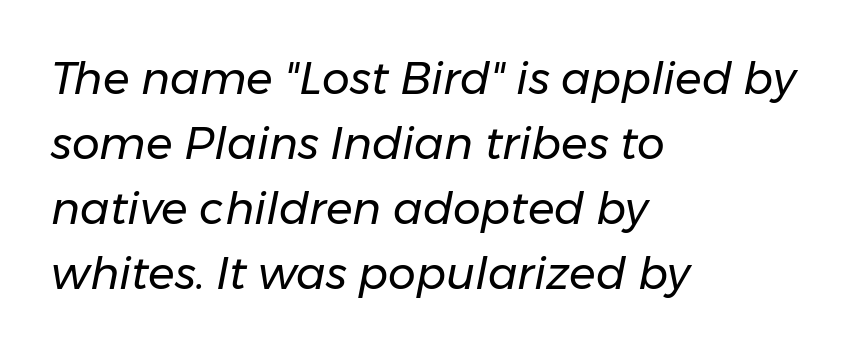
Think of a printed novel: that variable character pitch is what you see here. Compared with typical paragraphs, the rows here are spaced about the same. Would a proofreader flag this as italicized? Yes. Words appear dense and cohesive because spacing is normal. Heaviness? Minimal to ordinary, like unemphasized prose. A bare baseline throughout the passage.
